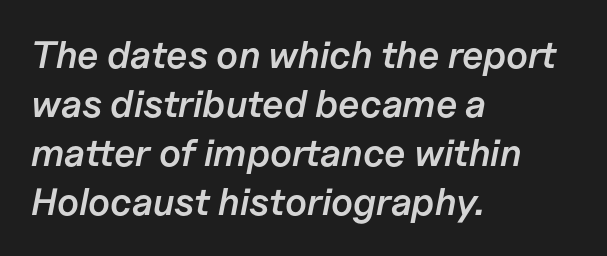
{"italic": "yes", "lean": "right", "slant_degrees": 11, "bold": "semi", "weight": "semibold", "width": "normal", "stroke_contrast": "low", "x_height": "medium", "monospaced": "no", "underline": "no", "align": "left", "line_spacing": "normal", "line_spacing_ratio": 1.29, "letter_spacing": "normal", "letter_spacing_em": 0.0, "glyph_px": 38}
